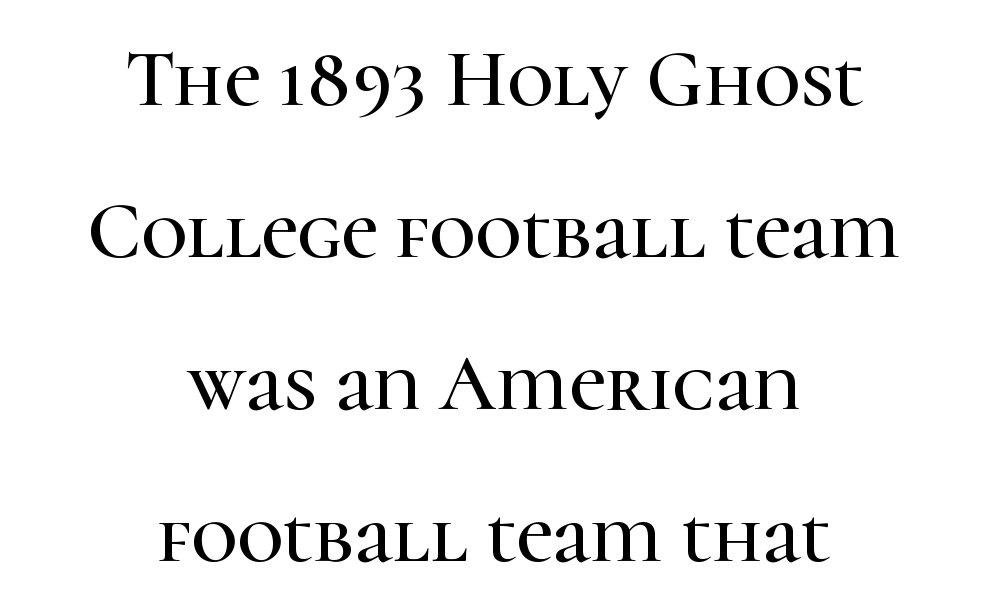
Look at the tracking — it's just the regular setting, nothing added. Quick note: underline off. Typeset on center — no edge is straight. This sample uses an upright cut, with every glyph sitting square on the baseline. The glyphs in this specimen are seriffed.
